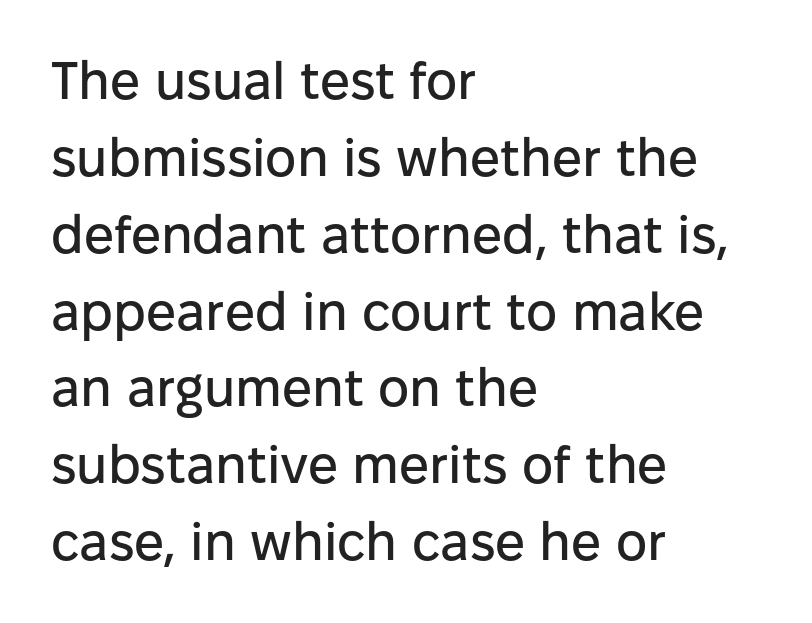
The image shows 53 px sans-serif type, upright; set left-aligned, normal line spacing (1.45x), normal letter spacing, not underlined; low stroke contrast and a medium x-height.
